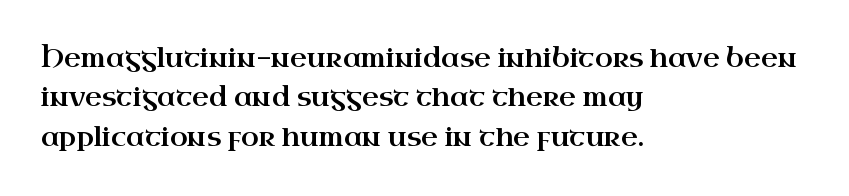
Q: Is the text italic (slanted)? A: No, it is upright.
Q: Is the text underlined? A: No.
Q: How is the paragraph aligned? A: Left-aligned.
Q: Is the spacing between letters normal or unusually wide? A: Normal.
Q: Is the spacing between lines tight, normal or loose? A: Normal.
